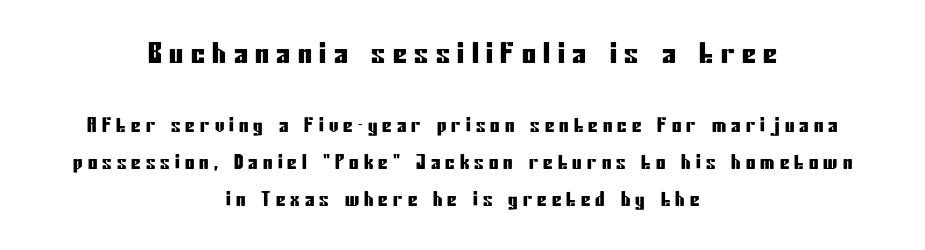
Q: Is the text italic (slanted)? A: No, it is upright.
Q: Is the typeface a serif or a sans-serif typeface? A: Sans-serif.
Q: Is the text underlined? A: No.
Q: How is the paragraph aligned? A: Centered.
Q: Is the spacing between letters normal or unusually wide? A: Unusually wide.
Q: Is the spacing between lines tight, normal or loose? A: Loose.
Q: Which block of text is set in a larger size, the first (top) or the second (bottom)? A: The first (top) one.
Q: Width (condensed, normal, or wide)? A: Condensed.
Q: Stroke contrast? A: Low.
Q: x-height? A: Medium.
Q: Monospaced? A: No.
